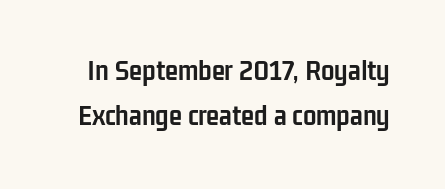
Does the weight exceed regular? Yes, all the way to bold. The lines sit at an ordinary, default distance from one another. The face used here is proportionally spaced, like ordinary book or web type. This is the regular roman posture of the typeface.
